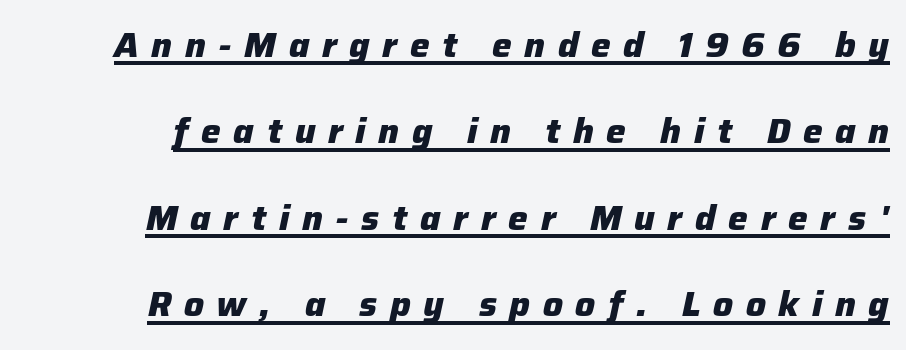
{"italic": "yes", "lean": "right", "slant_degrees": 12, "bold": "yes", "weight": "heavy", "width": "normal", "stroke_contrast": "low", "x_height": "medium", "monospaced": "no", "underline": "yes", "line_spacing": "loose", "line_spacing_ratio": 2.47, "letter_spacing": "wide", "letter_spacing_em": 0.36, "glyph_px": 35}
